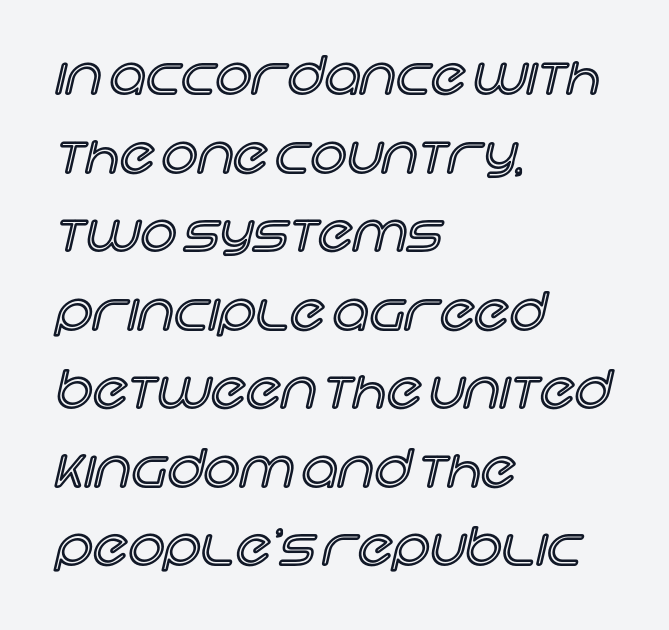
The image shows 51 px text type; set left-aligned, normal line spacing (1.54x), normal letter spacing, not underlined; a large x-height.
